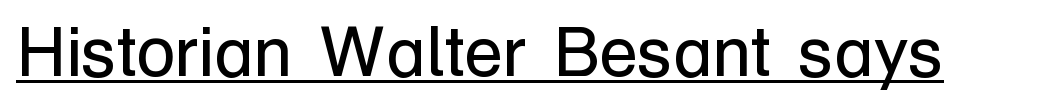
{"serif": "no", "italic": "no", "bold": "no", "weight": "regular", "width": "normal", "stroke_contrast": "low", "x_height": "medium", "monospaced": "no", "underline": "yes", "letter_spacing": "normal", "letter_spacing_em": 0.0, "glyph_px": 70}
